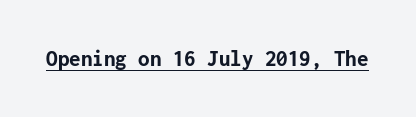
The image shows 23 px bold type, upright; set normal letter spacing, underlined.
